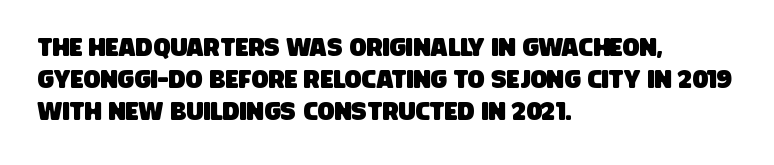
{"underline": "no", "align": "left", "line_spacing": "normal", "line_spacing_ratio": 1.29, "letter_spacing": "normal", "letter_spacing_em": 0.0, "glyph_px": 25}
